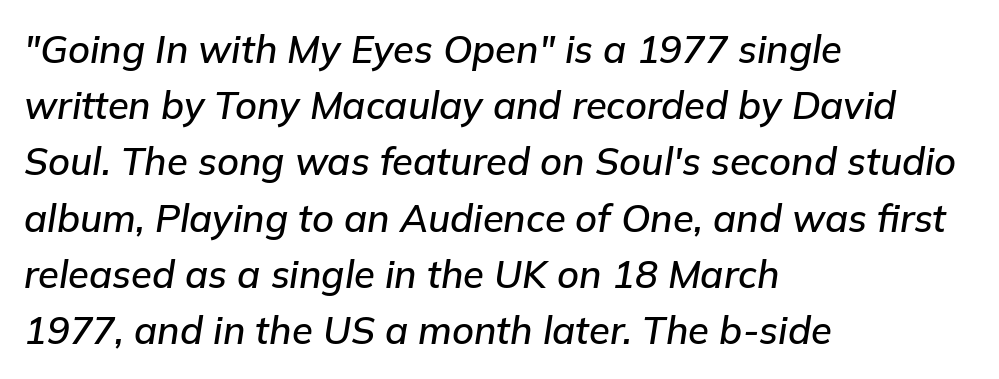
The lines in this sample share a left origin and differ only in where they stop. Plain, unruled lines of type. You could not count columns in this text — the font is proportionally spaced. The font's italic variant was chosen for this text. Look at the tracking — it's just the regular setting, nothing added.
